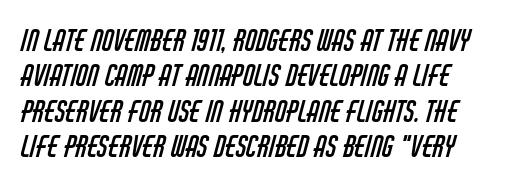
The image shows 29 px regular-weight, condensed sans-serif type; set line spacing 1.22x, normal letter spacing, not underlined; low stroke contrast and a large x-height.
